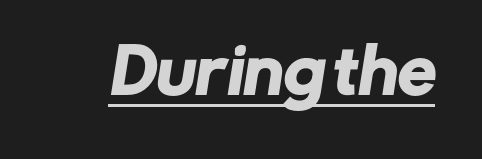
Each letter keeps its own natural width here, so spacing adapts to shape. Look at the tracking — it's just the regular setting, nothing added. Every word sits above its own underline. The font family rendered here belongs to the sans-serif group.
